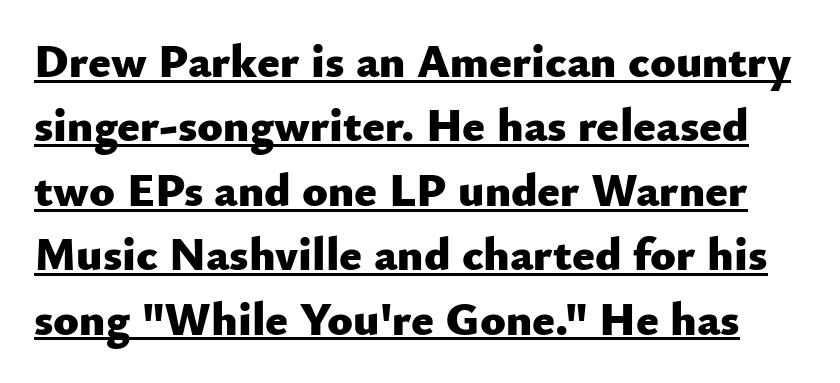
{"serif": "no", "italic": "no", "bold": "yes", "weight": "heavy", "width": "normal", "stroke_contrast": "low", "x_height": "small", "monospaced": "no", "underline": "yes", "line_spacing": "normal", "line_spacing_ratio": 1.37, "letter_spacing": "normal", "letter_spacing_em": 0.0, "glyph_px": 47}
